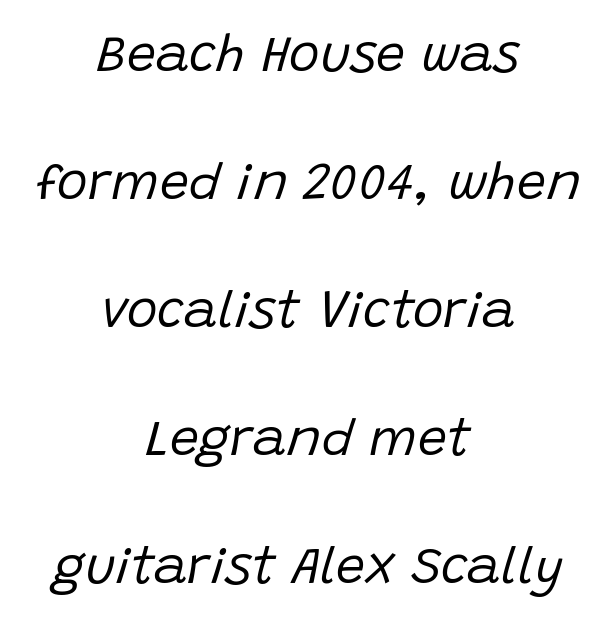
{"italic": "yes", "lean": "right", "slant_degrees": 15, "bold": "no", "weight": "regular", "width": "normal", "stroke_contrast": "low", "x_height": "large", "monospaced": "no", "underline": "no", "align": "center", "line_spacing": "loose", "line_spacing_ratio": 2.46, "letter_spacing": "normal", "letter_spacing_em": 0.0, "glyph_px": 52}
